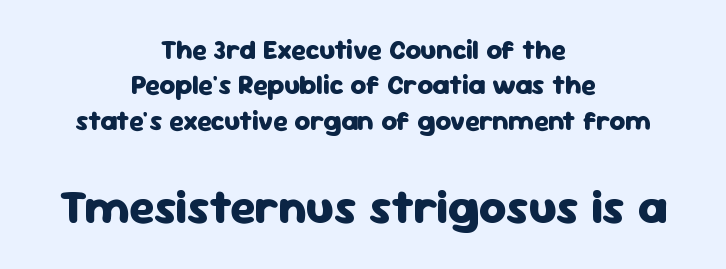
Stroke terminals: plain, sans-serif. Which margin do the lines hug? Neither — every line sits in the middle. Here the designer chose a conventional face with non-uniform glyph widths. In terms of weight, the rendering is a true, heavy bold.
